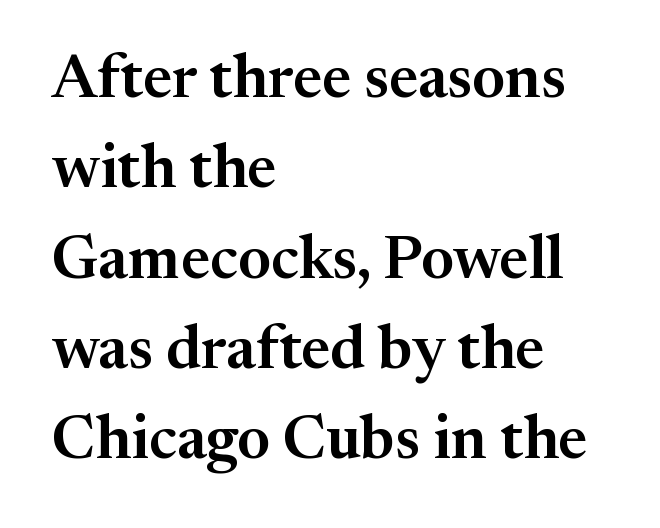
Q: Is the text italic (slanted)? A: No, it is upright.
Q: Is the typeface a serif or a sans-serif typeface? A: Serif.
Q: Is the text underlined? A: No.
Q: How is the paragraph aligned? A: Left-aligned.
Q: Is the spacing between letters normal or unusually wide? A: Normal.
Q: Is the spacing between lines tight, normal or loose? A: Normal.
Q: Width (condensed, normal, or wide)? A: Normal.
Q: Stroke contrast? A: Medium.
Q: x-height? A: Medium.
Q: Monospaced? A: No.
